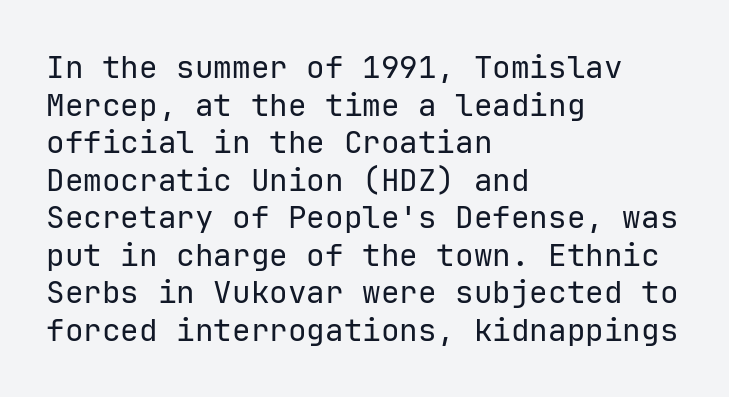
Caption: multi-line text, flush left, ragged right. Beneath every word, the page is bare. Default kerning and tracking; the words read as compact shapes. Type style note: lacks serifs. You can tell it's not italic because the verticals are truly vertical. Counters stay open thanks to moderate or lighter strokes.
